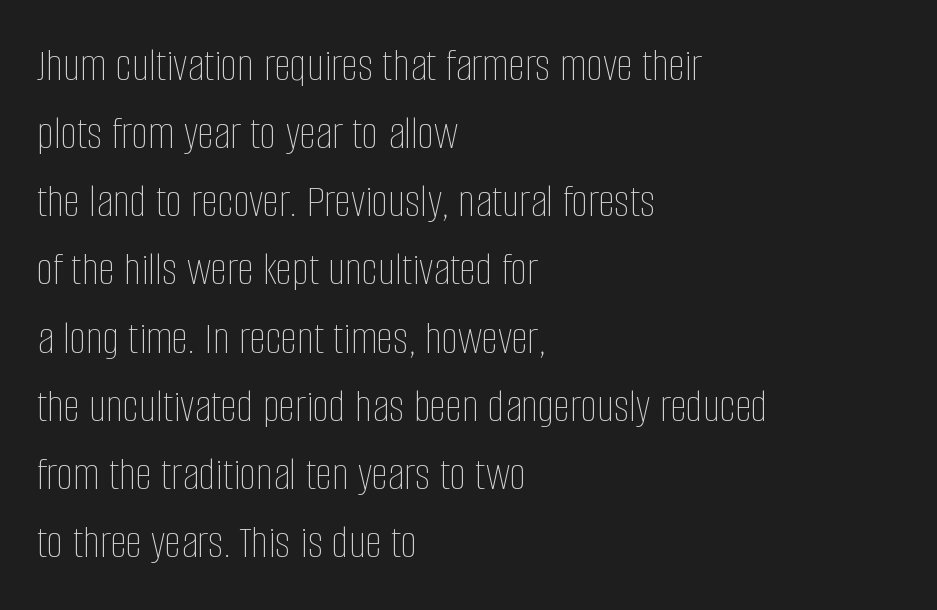
Students, note that the glyphs here touch the page at normal intervals. Note the varied advance widths — an 'i' is clearly narrower than an 'm'. Quick note: not italic, upright. Plain, unruled lines of type. How would I describe the line gaps? Plain and ordinary. Stroke mass is kept to a normal reading level or below.
